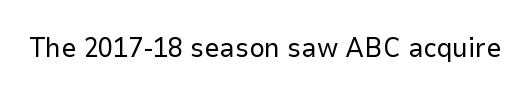
The image shows 27 px text type, upright; set normal letter spacing, not underlined.
